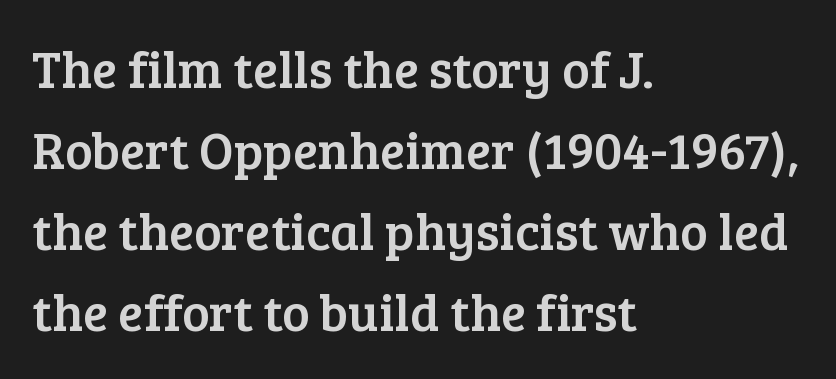
The image shows 52 px serif type, upright; set left-aligned, normal line spacing (1.56x), normal letter spacing, not underlined; low stroke contrast and a medium x-height.
